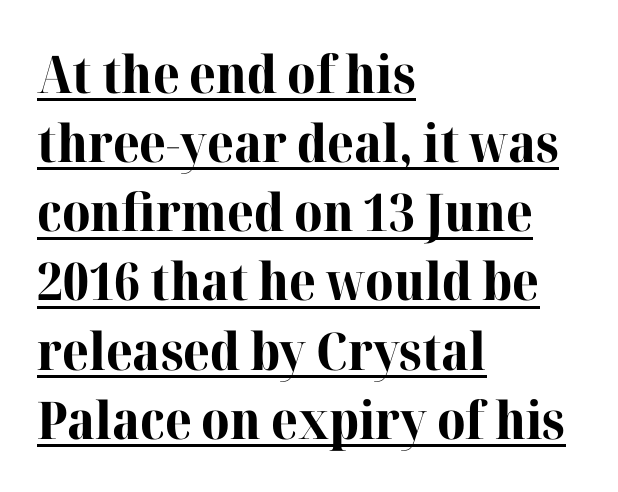
The designer went with a serif here, giving each stem small feet. These lines sit exactly where default settings would place them. Tracking value appears to be zero — textbook default spacing. This is heavy type, rendered in bold.
